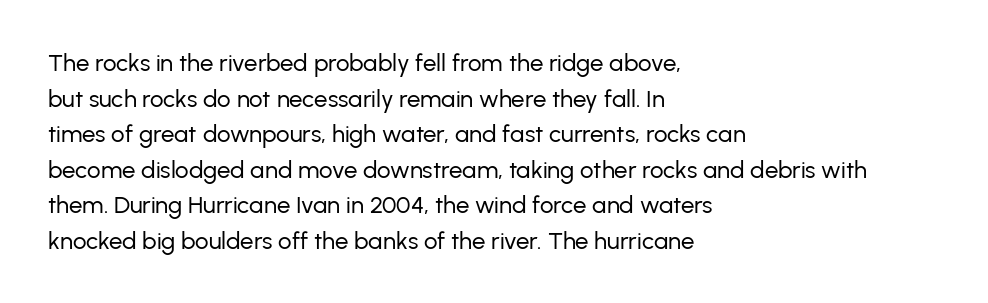
{"italic": "no", "bold": "no", "underline": "no", "align": "left", "line_spacing": "normal", "line_spacing_ratio": 1.48, "letter_spacing": "normal", "letter_spacing_em": 0.0, "glyph_px": 24}
